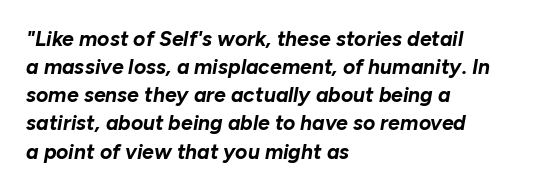
The image shows 21 px bold type, italic (leaning right); set left-aligned, normal line spacing (1.34x), normal letter spacing, not underlined.
